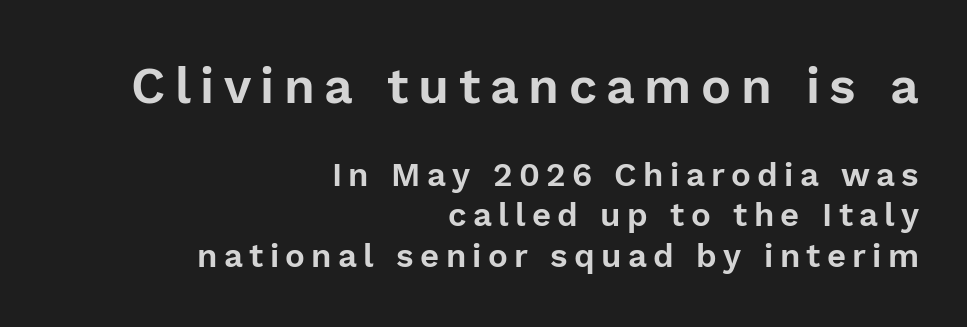
{"serif": "no", "italic": "no", "width": "normal", "stroke_contrast": "low", "x_height": "medium", "monospaced": "no", "underline": "no", "align": "right", "line_spacing_ratio": 1.22, "larger_block": "first", "size_ratio": 1.52, "glyph_px": 50}
